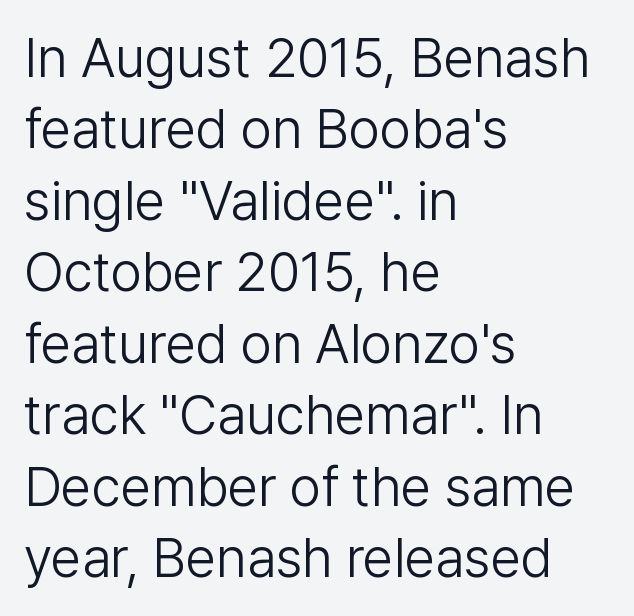
Regarding serifs, this sample does without them. In CSS terms this would be text-align: left. This sample keeps an unexceptional amount of space between lines. No extra tracking has been applied to these lines. Descenders are the only things crossing below the line. Spacing verdict: proportional, widths tailored to each character.
